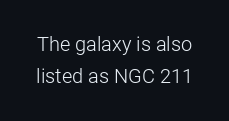
{"italic": "no", "bold": "no", "underline": "no", "line_spacing": "normal", "line_spacing_ratio": 1.62, "letter_spacing": "normal", "letter_spacing_em": 0.0, "glyph_px": 20}
